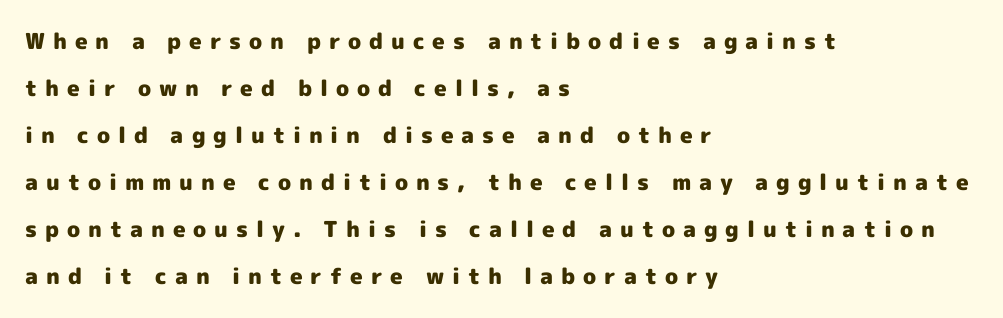
Alignment: flush left. Posture: straight, roman, zero tilt. The area under the type is left untouched. Between one letter and the next there's a generous, obvious gap.
